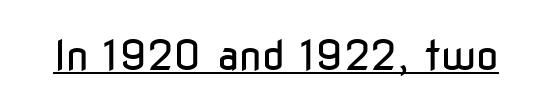
Inter-character spacing is left at the font's built-in metrics. Unlike italic type, these characters show no tilt at all. Bold? No — there's no thickening of the strokes. This sample carries an underscore along the baseline area.
